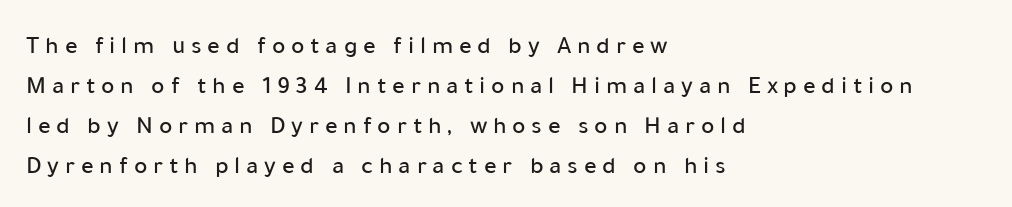
The paragraph shown leans on its left margin. Descenders hang freely into open space. These lines were composed using upright roman letters. A typesetter would call this heavily tracked-out type.
